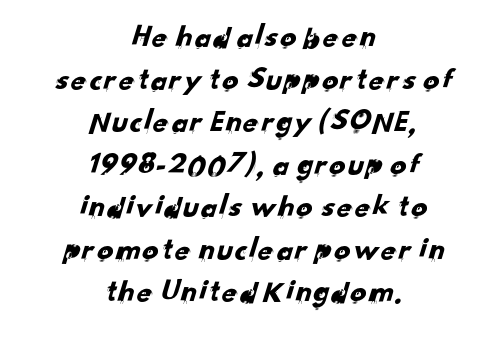
{"serif": "no", "width": "normal", "stroke_contrast": "low", "x_height": "small", "monospaced": "no", "underline": "no", "align": "center", "line_spacing": "normal", "line_spacing_ratio": 1.33, "letter_spacing": "normal", "letter_spacing_em": 0.0, "glyph_px": 32}
